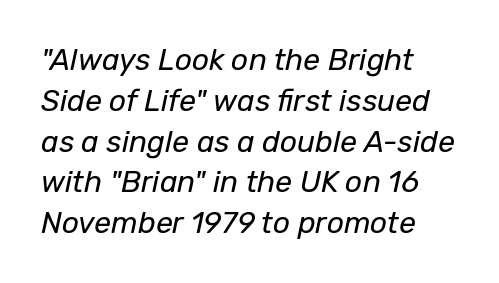
Q: Is the text bold? A: No.
Q: Is the text italic (slanted)? A: Yes, it leans right by about 12 degrees.
Q: Is the text underlined? A: No.
Q: How is the paragraph aligned? A: Left-aligned.
Q: Is the spacing between letters normal or unusually wide? A: Normal.
Q: Is the spacing between lines tight, normal or loose? A: Normal.
Q: Width (condensed, normal, or wide)? A: Normal.
Q: Stroke contrast? A: Low.
Q: x-height? A: Medium.
Q: Monospaced? A: No.
